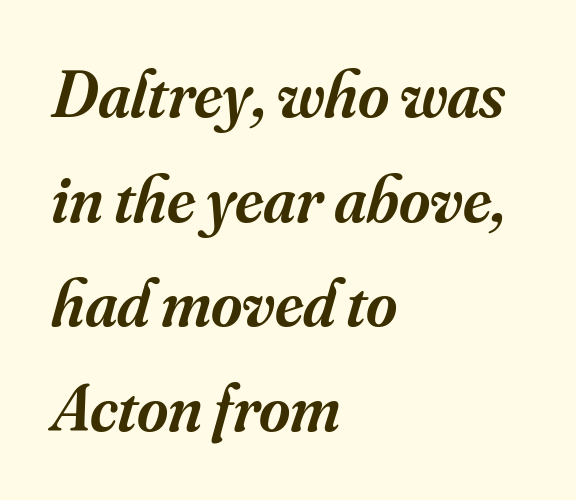
Q: Is the text bold? A: Semi-bold.
Q: Is the text italic (slanted)? A: Yes, it leans right by about 16 degrees.
Q: Is the typeface a serif or a sans-serif typeface? A: Serif.
Q: Is the text underlined? A: No.
Q: How is the paragraph aligned? A: Left-aligned.
Q: Is the spacing between letters normal or unusually wide? A: Normal.
Q: Is the spacing between lines tight, normal or loose? A: Normal.
Q: Width (condensed, normal, or wide)? A: Normal.
Q: Stroke contrast? A: Medium.
Q: x-height? A: Small.
Q: Monospaced? A: No.
